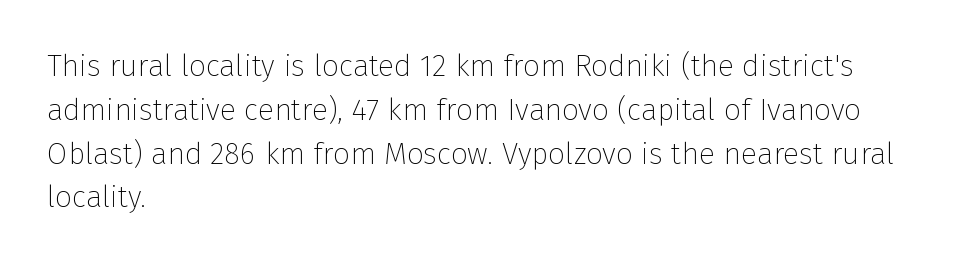
The image shows 30 px thin sans-serif type, upright; set left-aligned, normal line spacing (1.46x), normal letter spacing, not underlined; low stroke contrast and a medium x-height.
